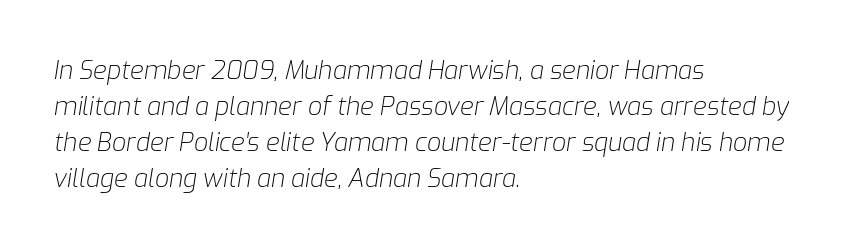
{"italic": "yes", "lean": "right", "slant_degrees": 9, "bold": "no", "underline": "no", "align": "left", "line_spacing": "normal", "line_spacing_ratio": 1.44, "letter_spacing": "normal", "letter_spacing_em": 0.0, "glyph_px": 25}
